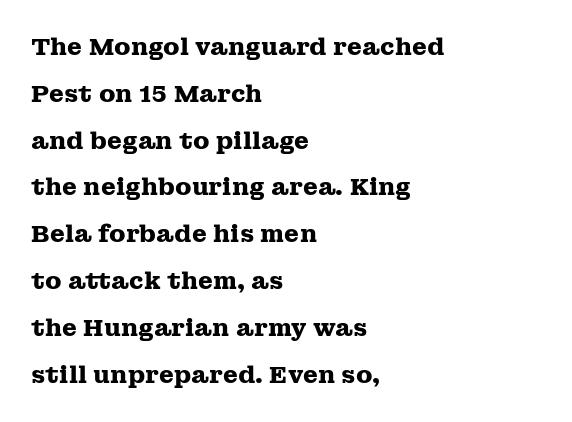
Notice how the stems are strictly vertical — no italics here. A clean baseline with only descenders dipping below it. The text block is weighted toward the left margin, trailing off unevenly rightward. What's the leading like? Stretched, with rows far apart. This sample uses plain, unmodified letter spacing.
